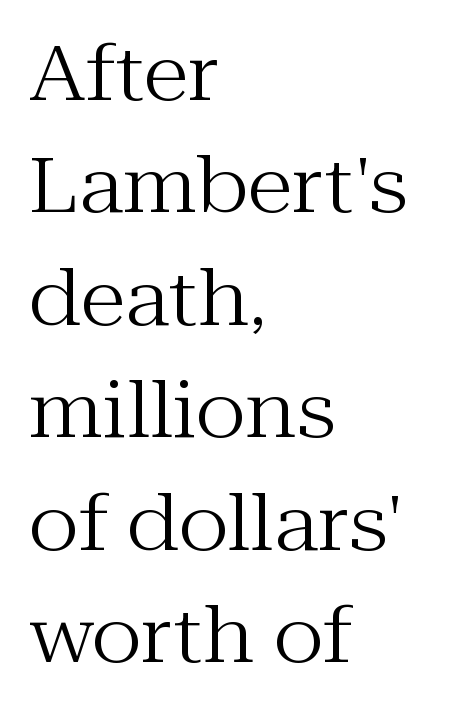
Q: Is the text bold? A: No.
Q: Is the text italic (slanted)? A: No, it is upright.
Q: Is the typeface a serif or a sans-serif typeface? A: Serif.
Q: Is the text underlined? A: No.
Q: How is the paragraph aligned? A: Left-aligned.
Q: Is the spacing between letters normal or unusually wide? A: Normal.
Q: Is the spacing between lines tight, normal or loose? A: Normal.
Q: Width (condensed, normal, or wide)? A: Normal.
Q: Stroke contrast? A: Medium.
Q: x-height? A: Medium.
Q: Monospaced? A: No.
